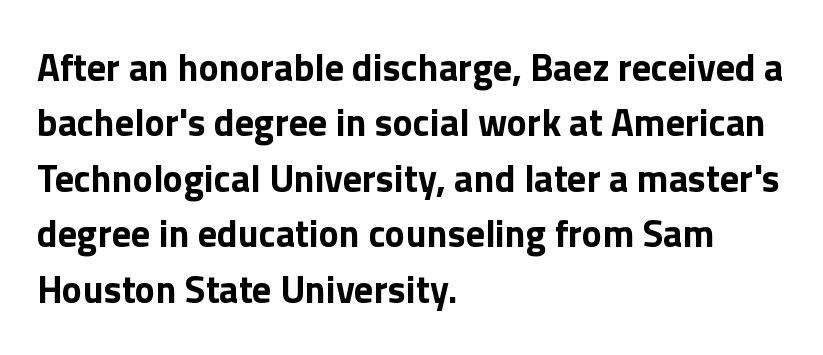
The image shows 38 px bold sans-serif type, upright; set left-aligned, normal line spacing (1.46x), normal letter spacing, not underlined; low stroke contrast and a medium x-height.
